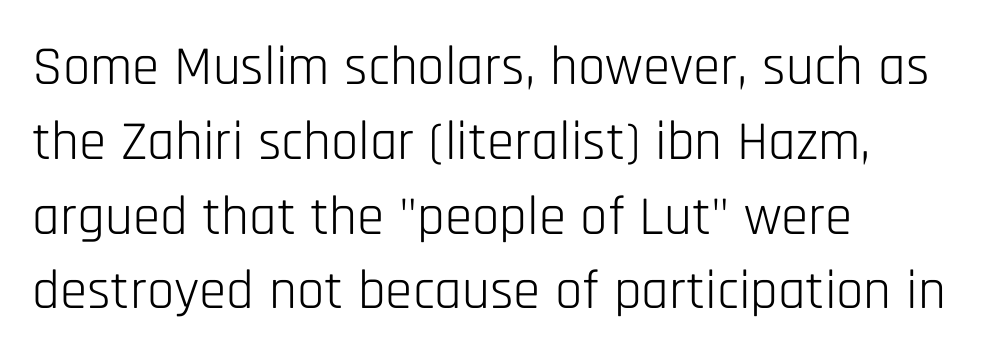
Q: Is the text bold? A: No.
Q: Is the text italic (slanted)? A: No, it is upright.
Q: Is the typeface a serif or a sans-serif typeface? A: Sans-serif.
Q: Is the text underlined? A: No.
Q: How is the paragraph aligned? A: Left-aligned.
Q: Is the spacing between letters normal or unusually wide? A: Normal.
Q: Is the spacing between lines tight, normal or loose? A: Normal.
Q: Width (condensed, normal, or wide)? A: Condensed.
Q: Stroke contrast? A: Low.
Q: x-height? A: Large.
Q: Monospaced? A: No.
